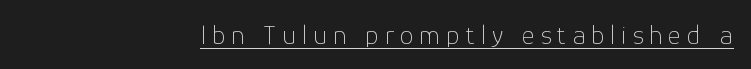
The rendering anchors every line to the right-hand side. You can see a thin bar hugging the bottom of the glyphs. A typesetter would call this heavily tracked-out type. The letters advance in unequal steps, a hallmark of proportional type. The letters stand upright; this is a roman face. Bold? No — there's no thickening of the strokes.
